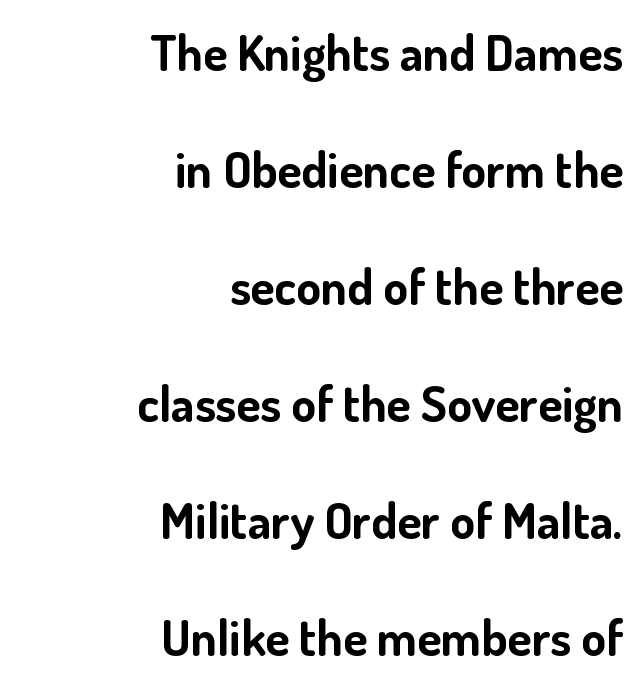
{"serif": "no", "italic": "no", "bold": "yes", "weight": "bold", "width": "normal", "stroke_contrast": "low", "x_height": "small", "monospaced": "no", "underline": "no", "align": "right", "line_spacing": "loose", "line_spacing_ratio": 2.34, "letter_spacing": "normal", "letter_spacing_em": 0.0, "glyph_px": 50}
